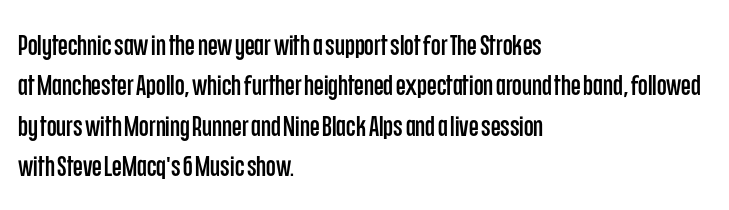
{"serif": "no", "italic": "no", "width": "condensed", "stroke_contrast": "low", "x_height": "large", "monospaced": "no", "underline": "no", "align": "left", "line_spacing": "normal", "line_spacing_ratio": 1.44, "letter_spacing": "normal", "letter_spacing_em": 0.0, "glyph_px": 28}
